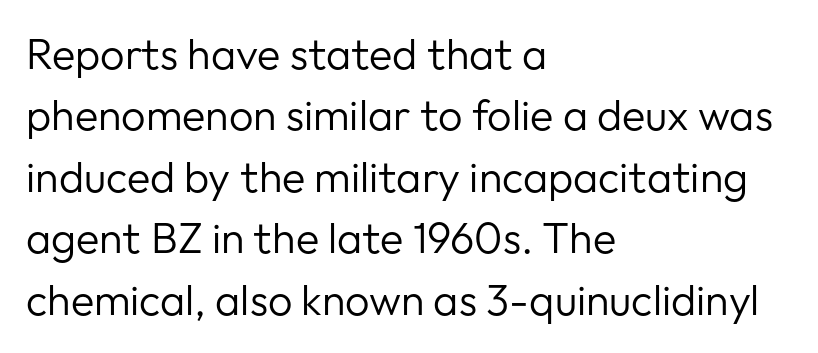
{"serif": "no", "italic": "no", "bold": "no", "weight": "regular", "width": "normal", "stroke_contrast": "low", "x_height": "medium", "monospaced": "no", "underline": "no", "align": "left", "line_spacing": "normal", "line_spacing_ratio": 1.43, "letter_spacing": "normal", "letter_spacing_em": 0.0, "glyph_px": 43}
